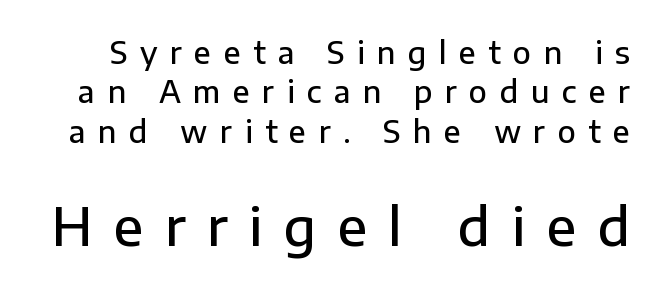
The image shows 52 px semibold sans-serif type, upright; set normal line spacing (1.31x), unusually wide letter spacing (+0.41 em), not underlined; the second (bottom) block is 1.73x larger; low stroke contrast and a medium x-height.
